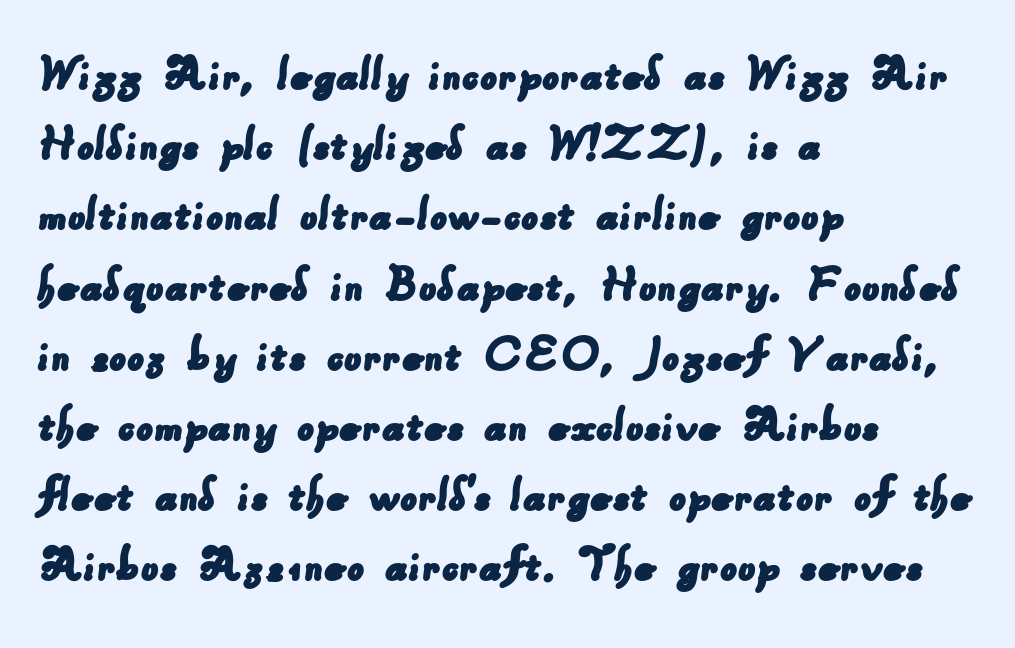
{"serif": "no", "width": "normal", "stroke_contrast": "low", "x_height": "small", "monospaced": "no", "underline": "no", "align": "left", "line_spacing": "normal", "line_spacing_ratio": 1.3, "letter_spacing": "normal", "letter_spacing_em": 0.0, "glyph_px": 54}
